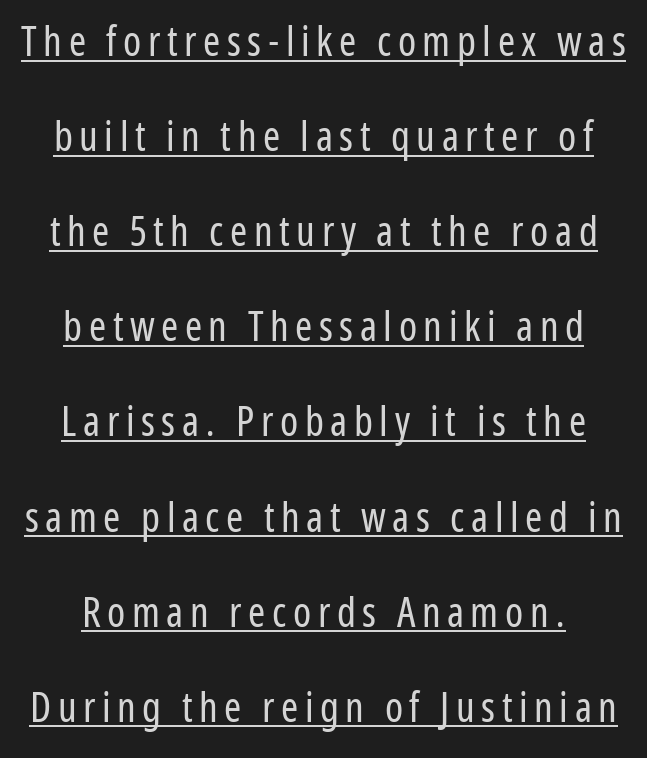
Glance below the letters and you will spot a drawn line. The block of text is sparse from top to bottom, with ample space between rows. The typeface has the unassuming heft of standard copy or less. Is this a fixed-width face? No — the glyphs have proportional, varying widths.
